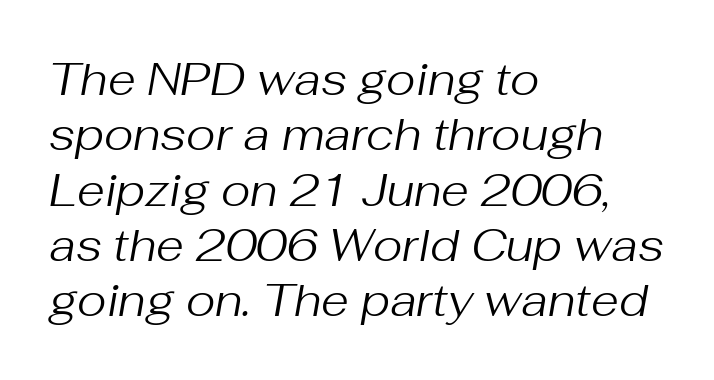
Q: Is the text bold? A: No.
Q: Is the text italic (slanted)? A: Yes, it leans right by about 10 degrees.
Q: Is the text underlined? A: No.
Q: How is the paragraph aligned? A: Left-aligned.
Q: Is the spacing between letters normal or unusually wide? A: Normal.
Q: Width (condensed, normal, or wide)? A: Normal.
Q: Stroke contrast? A: Medium.
Q: x-height? A: Medium.
Q: Monospaced? A: No.
